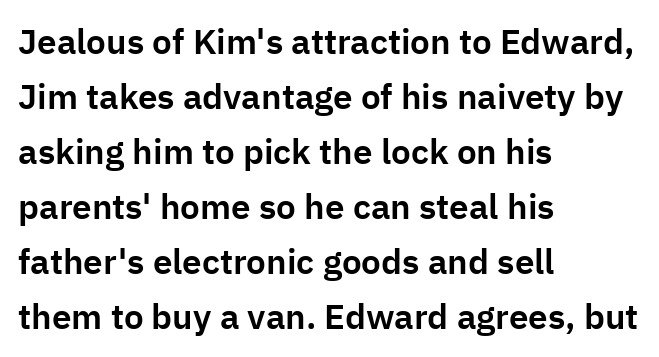
The image shows 35 px sans-serif type, upright; set left-aligned, normal line spacing (1.57x), normal letter spacing, not underlined; low stroke contrast and a medium x-height.
